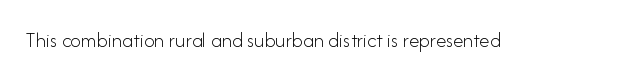
{"italic": "no", "bold": "no", "underline": "no", "letter_spacing": "normal", "letter_spacing_em": 0.0, "glyph_px": 21}
